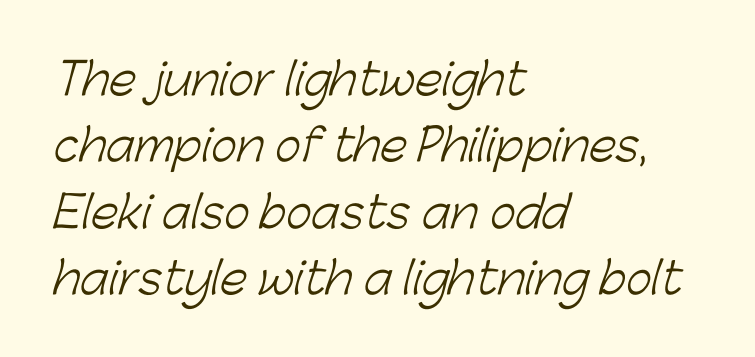
The image shows 44 px light sans-serif type; set left-aligned, normal line spacing (1.51x), normal letter spacing, not underlined; low stroke contrast and a medium x-height.
